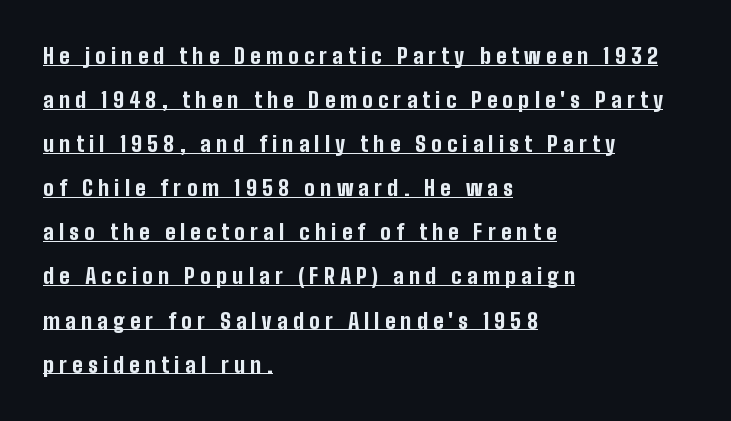
Q: Is the text bold? A: Yes.
Q: Is the text italic (slanted)? A: No, it is upright.
Q: Is the text underlined? A: Yes.
Q: How is the paragraph aligned? A: Left-aligned.
Q: Is the spacing between letters normal or unusually wide? A: Unusually wide.
Q: Is the spacing between lines tight, normal or loose? A: Loose.
